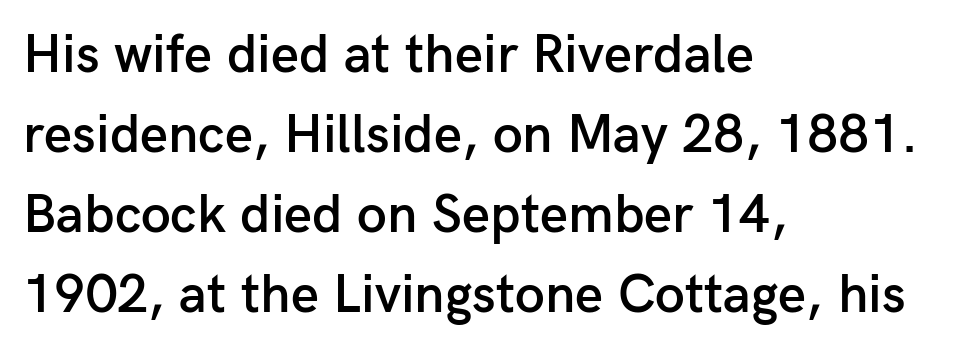
{"serif": "no", "italic": "no", "bold": "semi", "weight": "semibold", "width": "normal", "stroke_contrast": "low", "x_height": "medium", "monospaced": "no", "underline": "no", "align": "left", "line_spacing": "normal", "line_spacing_ratio": 1.48, "letter_spacing": "normal", "letter_spacing_em": 0.0, "glyph_px": 54}
